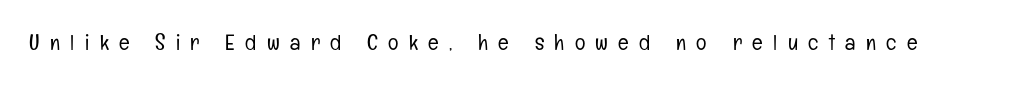
{"italic": "no", "bold": "no", "underline": "no", "letter_spacing": "wide", "letter_spacing_em": 0.47, "glyph_px": 22}
